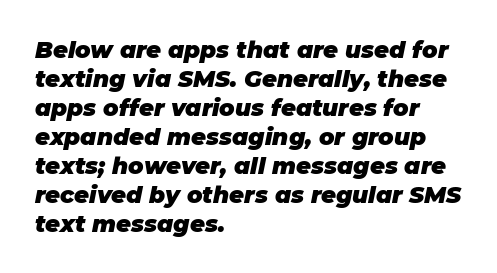
{"italic": "yes", "lean": "right", "slant_degrees": 11, "bold": "yes", "underline": "no", "align": "left", "line_spacing": "normal", "line_spacing_ratio": 1.26, "letter_spacing": "normal", "letter_spacing_em": 0.0, "glyph_px": 23}
